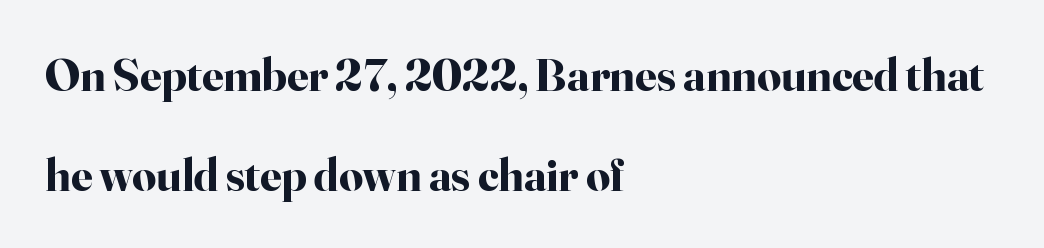
Does the type have serifs? Yes, each stem ends in a small foot. No extra tracking has been applied to these lines. The rendering uses natural spacing where letterforms have individual widths. Underline: absent. Horizontally, the lines are justified to the leading edge only. Honestly, the rows look like they've been pulled way apart.
